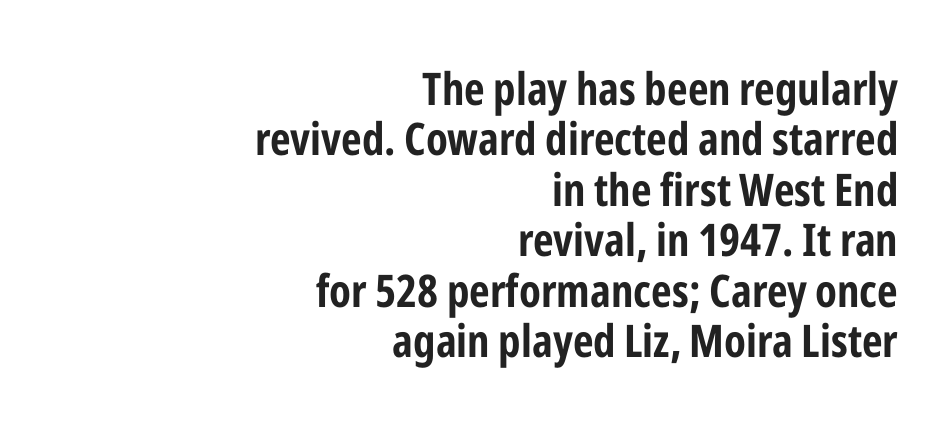
Q: Is the text bold? A: Yes.
Q: Is the text italic (slanted)? A: No, it is upright.
Q: Is the typeface a serif or a sans-serif typeface? A: Sans-serif.
Q: Is the text underlined? A: No.
Q: How is the paragraph aligned? A: Right-aligned.
Q: Is the spacing between letters normal or unusually wide? A: Normal.
Q: Is the spacing between lines tight, normal or loose? A: Tight.
Q: Width (condensed, normal, or wide)? A: Condensed.
Q: Stroke contrast? A: Low.
Q: x-height? A: Medium.
Q: Monospaced? A: No.
